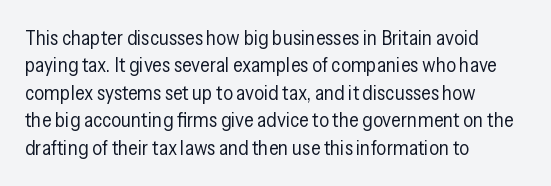
Q: Is the text bold? A: No.
Q: Is the text italic (slanted)? A: No, it is upright.
Q: Is the text underlined? A: No.
Q: How is the paragraph aligned? A: Left-aligned.
Q: Is the spacing between letters normal or unusually wide? A: Normal.
Q: Is the spacing between lines tight, normal or loose? A: Normal.
